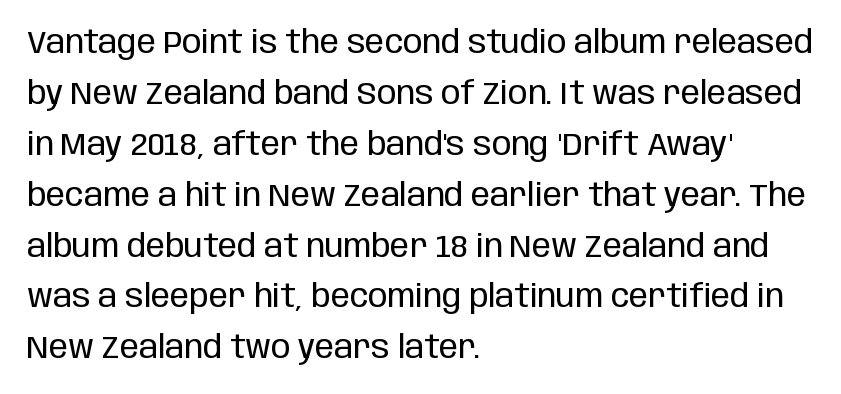
To sum up the face: it is a sans, with no serifs. Does extra space separate the letters? No, they use regular spacing. Which margin do the lines hug? The left one — the right edge is uneven. This reads as an unemphasized weight, regular at the heaviest.
